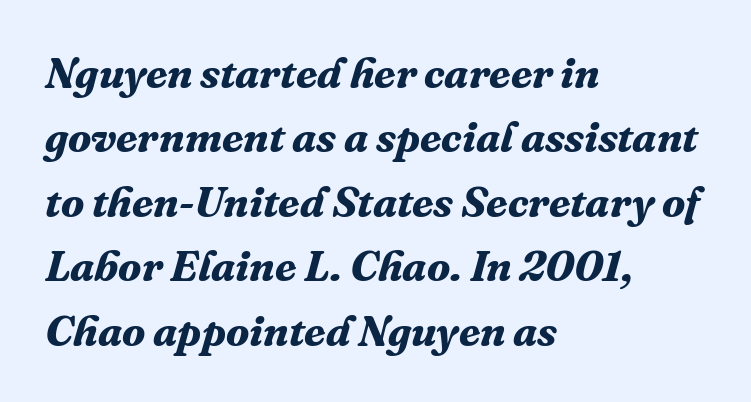
This rendering uses left alignment, leaving the right contour irregular. An italicized treatment has been applied to the whole sample. Check under the words: just untouched page. Regarding leading, the lines here are spaced in the standard way.
